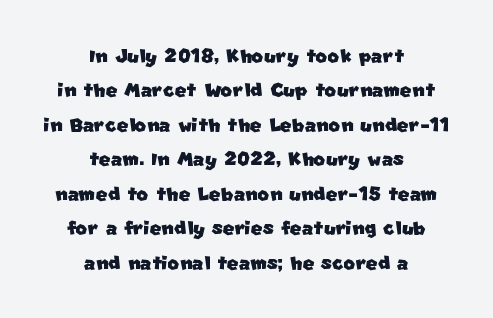
The image shows 25 px text type; set centered, normal line spacing (1.38x), normal letter spacing, not underlined.
